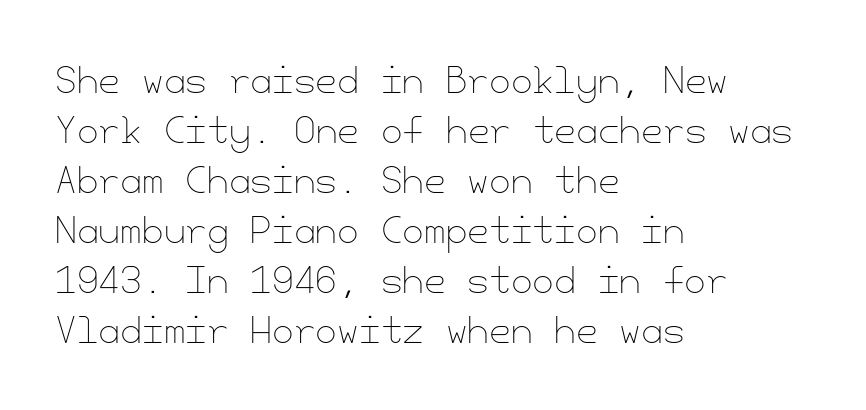
Q: Is the text bold? A: No.
Q: Is the text italic (slanted)? A: No, it is upright.
Q: Is the text underlined? A: No.
Q: How is the paragraph aligned? A: Left-aligned.
Q: Is the spacing between letters normal or unusually wide? A: Normal.
Q: Is the spacing between lines tight, normal or loose? A: Normal.
Q: Width (condensed, normal, or wide)? A: Normal.
Q: Stroke contrast? A: Low.
Q: x-height? A: Small.
